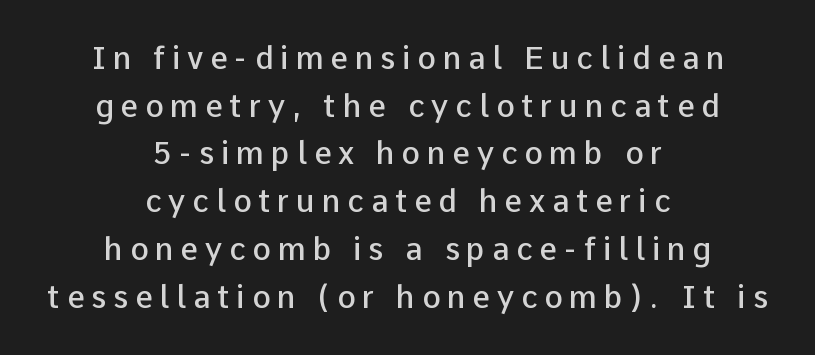
Q: Is the text bold? A: Semi-bold.
Q: Is the text italic (slanted)? A: No, it is upright.
Q: Is the typeface a serif or a sans-serif typeface? A: Sans-serif.
Q: Is the text underlined? A: No.
Q: How is the paragraph aligned? A: Centered.
Q: Is the spacing between letters normal or unusually wide? A: Unusually wide.
Q: Is the spacing between lines tight, normal or loose? A: Normal.
Q: Width (condensed, normal, or wide)? A: Normal.
Q: Stroke contrast? A: Low.
Q: x-height? A: Medium.
Q: Monospaced? A: No.
